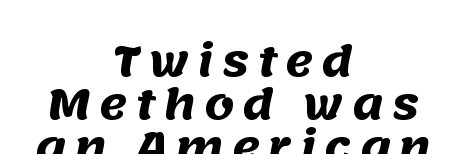
{"serif": "no", "bold": "yes", "weight": "heavy", "width": "normal", "stroke_contrast": "medium", "x_height": "large", "monospaced": "no", "underline": "no", "align": "center", "line_spacing": "tight", "line_spacing_ratio": 1.02, "letter_spacing": "wide", "letter_spacing_em": 0.2, "glyph_px": 42}
